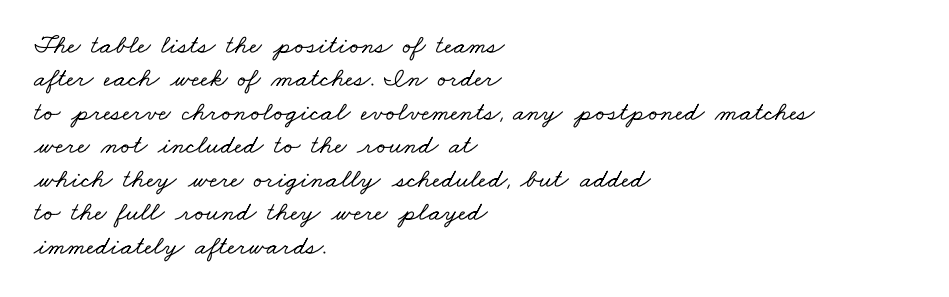
The image shows 27 px text type; set left-aligned, line spacing 1.24x, normal letter spacing, not underlined.
